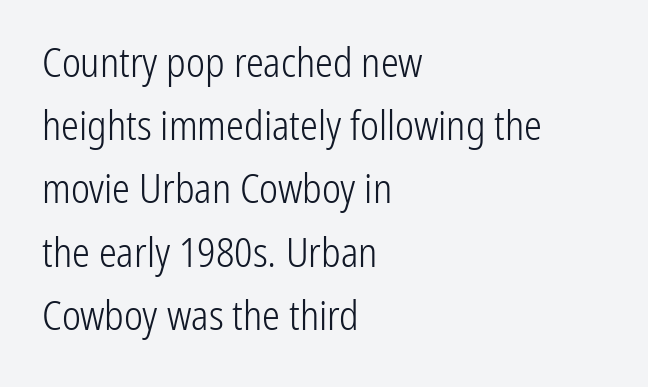
Q: Is the text bold? A: No.
Q: Is the text italic (slanted)? A: No, it is upright.
Q: Is the typeface a serif or a sans-serif typeface? A: Sans-serif.
Q: Is the text underlined? A: No.
Q: How is the paragraph aligned? A: Left-aligned.
Q: Is the spacing between letters normal or unusually wide? A: Normal.
Q: Is the spacing between lines tight, normal or loose? A: Normal.
Q: Width (condensed, normal, or wide)? A: Condensed.
Q: Stroke contrast? A: Low.
Q: x-height? A: Medium.
Q: Monospaced? A: No.
